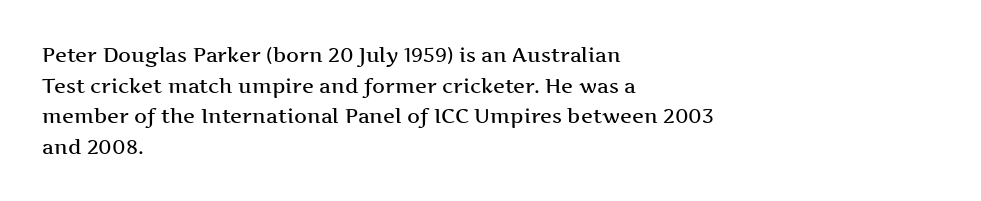
The image shows 20 px text type, upright; set left-aligned, normal line spacing (1.53x), normal letter spacing, not underlined.
